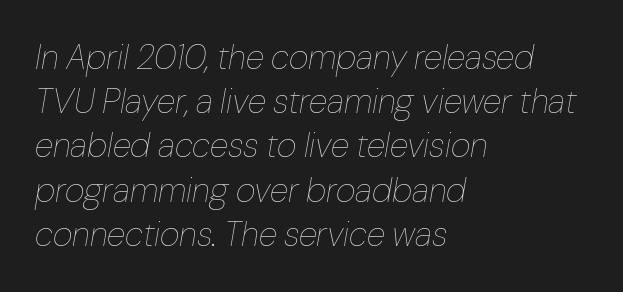
The image shows 34 px thin type, italic (leaning right); set left-aligned, normal line spacing (1.3x), normal letter spacing, not underlined; low stroke contrast and a medium x-height.
